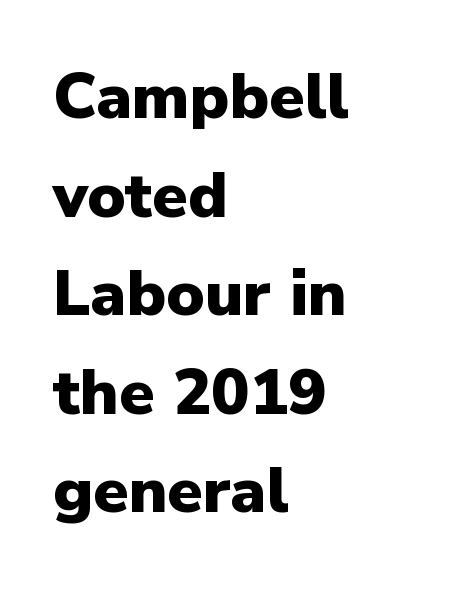
The image shows 64 px heavy sans-serif type, upright; set left-aligned, normal line spacing (1.54x), normal letter spacing, not underlined; low stroke contrast and a medium x-height.
